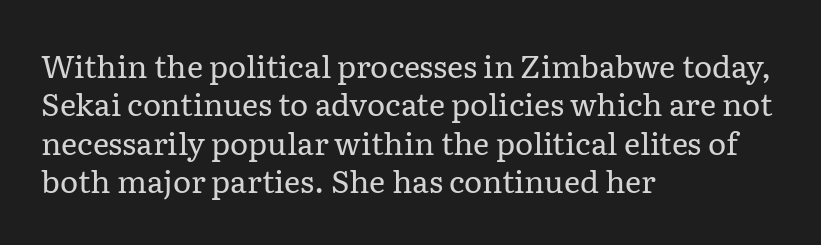
{"serif": "yes", "italic": "no", "bold": "no", "weight": "regular", "width": "normal", "stroke_contrast": "low", "x_height": "medium", "monospaced": "no", "underline": "no", "align": "left", "line_spacing_ratio": 1.24, "letter_spacing": "normal", "letter_spacing_em": 0.0, "glyph_px": 31}
